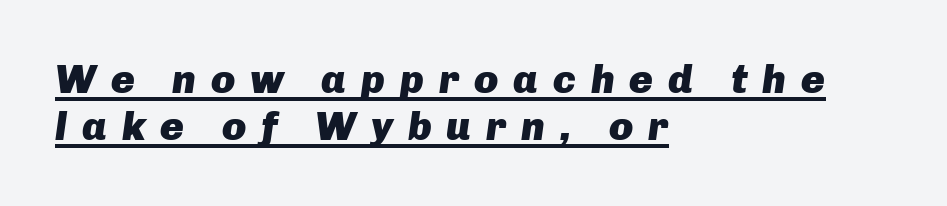
The image shows 40 px heavy type, italic (leaning right); set left-aligned, line spacing 1.18x, unusually wide letter spacing (+0.37 em), underlined; low stroke contrast and a medium x-height.
